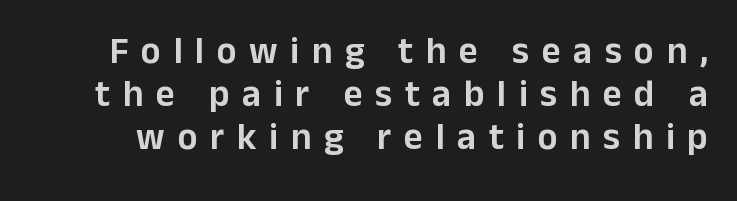
{"serif": "no", "italic": "no", "width": "normal", "stroke_contrast": "low", "x_height": "medium", "monospaced": "no", "underline": "no", "line_spacing_ratio": 1.16, "letter_spacing": "wide", "letter_spacing_em": 0.34, "glyph_px": 37}
